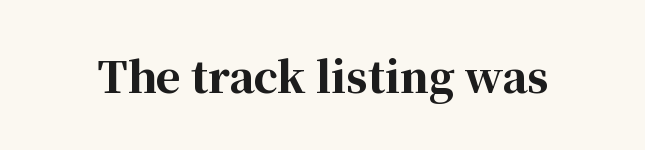
Q: Is the text bold? A: Yes.
Q: Is the text italic (slanted)? A: No, it is upright.
Q: Is the typeface a serif or a sans-serif typeface? A: Serif.
Q: Is the text underlined? A: No.
Q: Is the spacing between letters normal or unusually wide? A: Normal.
Q: Width (condensed, normal, or wide)? A: Normal.
Q: Stroke contrast? A: High.
Q: x-height? A: Medium.
Q: Monospaced? A: No.
